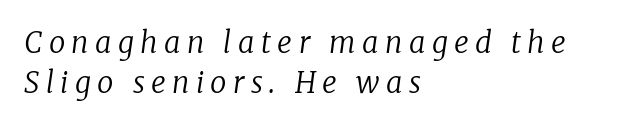
Honestly, the row spacing looks completely unremarkable. Short and long lines alike share a common starting point at left. Honestly, there is no underline to notice here at all. You could not count columns in this text — the font is proportionally spaced.
